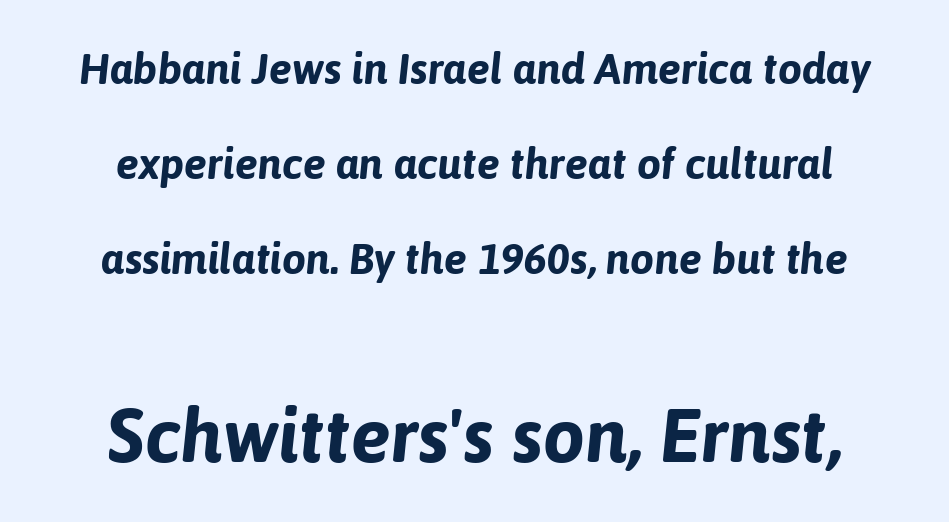
Look at the tracking — it's just the regular setting, nothing added. A typesetter would call this leading open, well beyond the default. The baseline area is clear. Slant detected: the letters are inclined. Two sizes are in play, and the larger belongs to the second block. Proportional: the letters do not fall into vertical columns.
